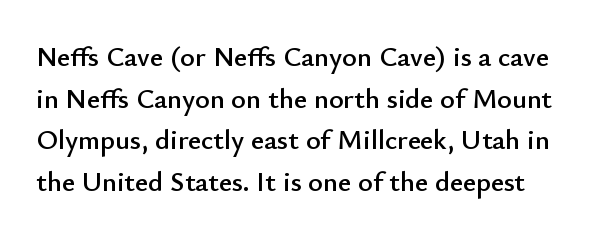
{"serif": "no", "italic": "no", "width": "normal", "stroke_contrast": "low", "x_height": "small", "monospaced": "no", "underline": "no", "line_spacing": "normal", "line_spacing_ratio": 1.49, "letter_spacing": "normal", "letter_spacing_em": 0.0, "glyph_px": 28}
